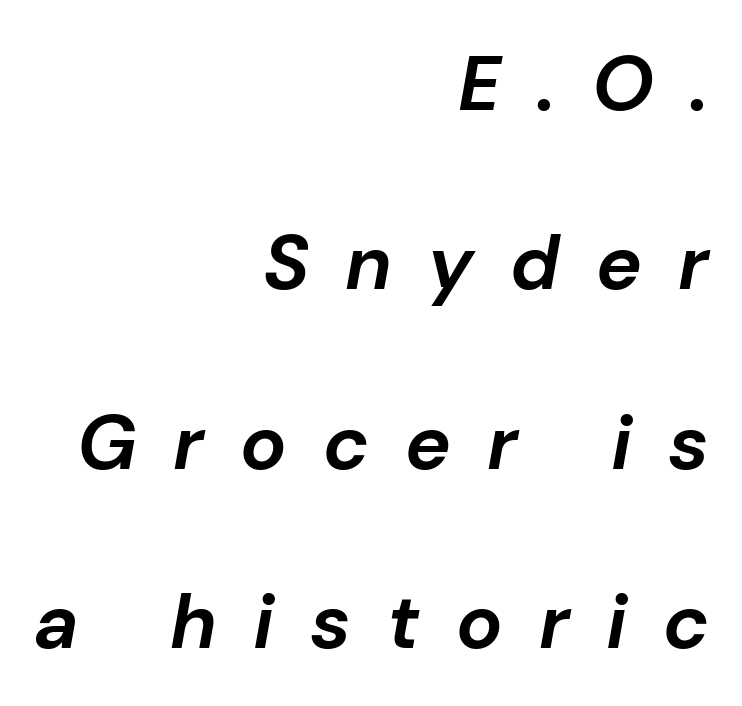
{"italic": "yes", "lean": "right", "slant_degrees": 10, "bold": "yes", "weight": "bold", "width": "normal", "stroke_contrast": "low", "x_height": "medium", "monospaced": "no", "underline": "no", "align": "right", "line_spacing": "loose", "line_spacing_ratio": 2.33, "letter_spacing": "wide", "letter_spacing_em": 0.47, "glyph_px": 77}
